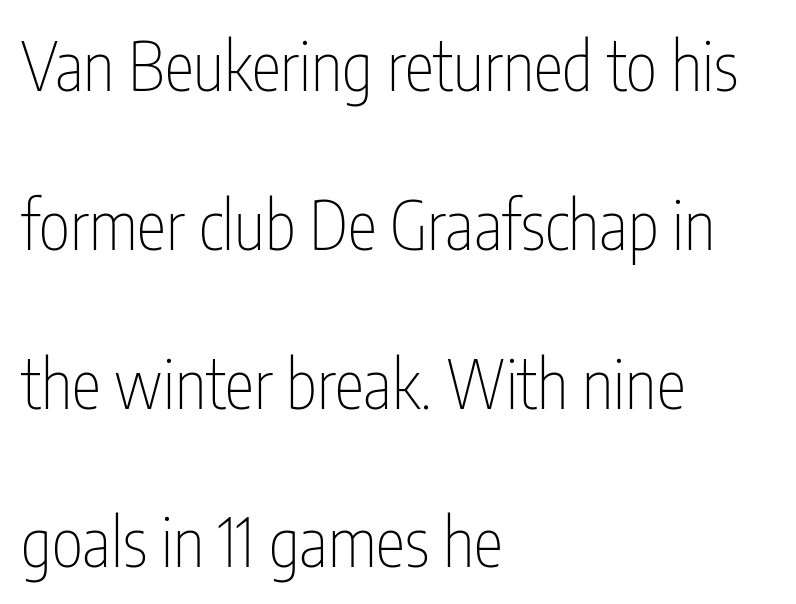
{"serif": "no", "italic": "no", "bold": "no", "weight": "thin", "width": "condensed", "stroke_contrast": "low", "x_height": "medium", "monospaced": "no", "underline": "no", "align": "left", "line_spacing": "loose", "line_spacing_ratio": 2.37, "letter_spacing": "normal", "letter_spacing_em": 0.0, "glyph_px": 67}
